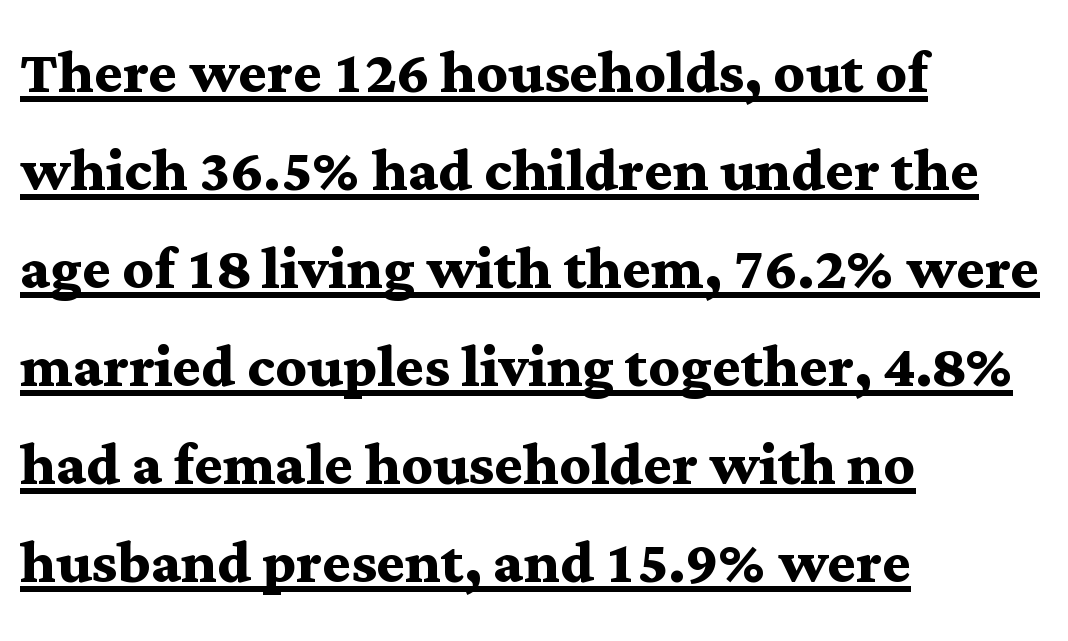
{"serif": "yes", "italic": "no", "bold": "yes", "weight": "semibold", "width": "wide", "stroke_contrast": "medium", "x_height": "medium", "monospaced": "no", "underline": "yes", "align": "left", "line_spacing": "normal", "line_spacing_ratio": 1.29, "letter_spacing": "normal", "letter_spacing_em": 0.0, "glyph_px": 76}
